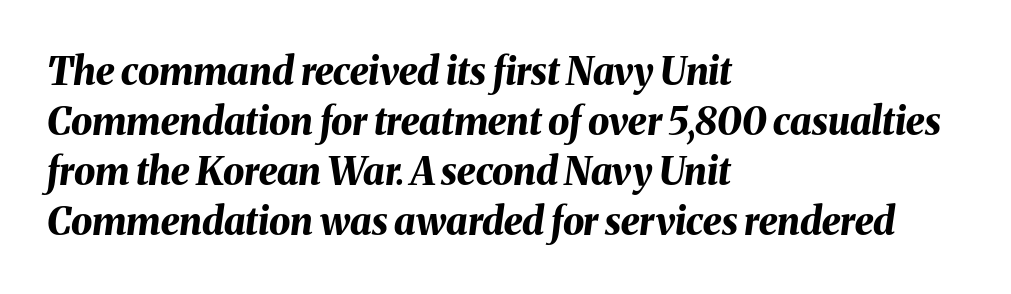
The image shows 38 px bold type, italic (leaning right); set left-aligned, normal line spacing (1.32x), normal letter spacing, not underlined; medium stroke contrast and a medium x-height.
